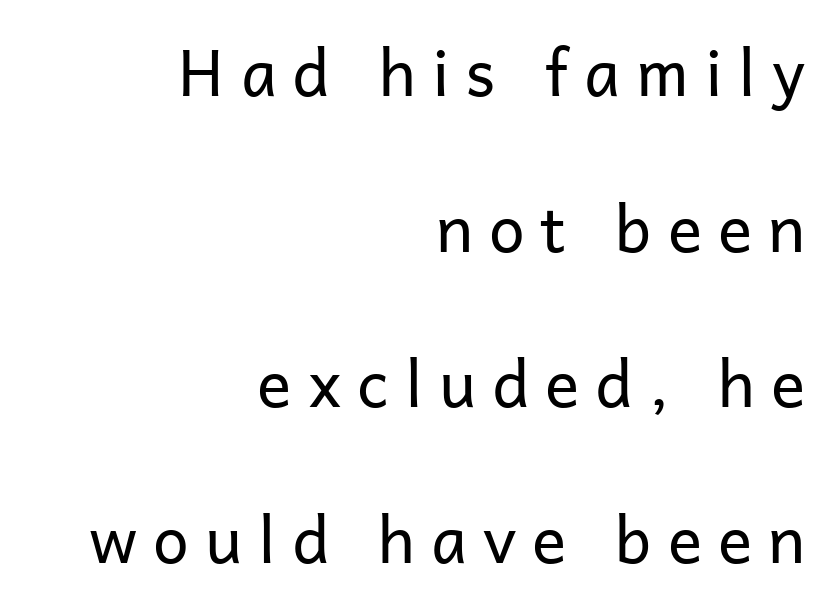
The image shows 64 px regular-weight sans-serif type, upright; set right-aligned, loose line spacing (2.43x), unusually wide letter spacing (+0.25 em), not underlined; low stroke contrast and a medium x-height.
